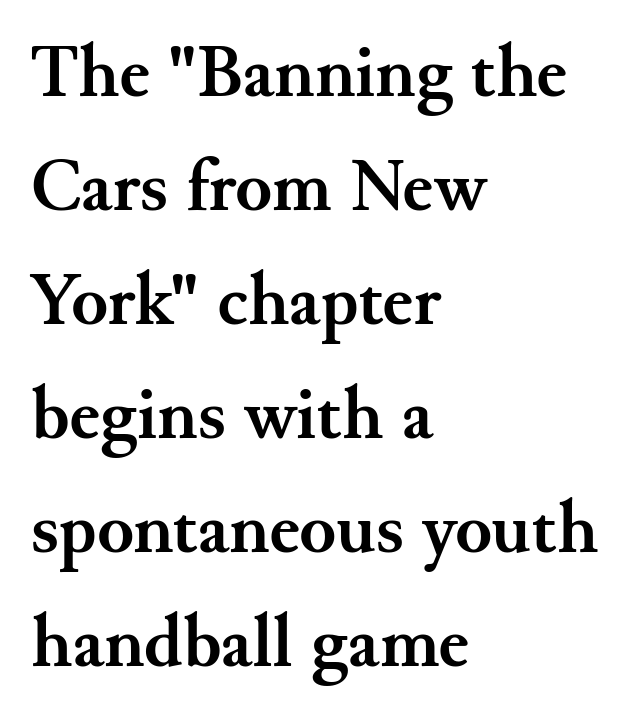
Weight: bold. Only glyphs here, with clear space below each row. Is this a sans? No — the strokes have serifs. These lines are set flush left with a ragged right edge. Between one letter and the next there's only the usual sliver of space.
